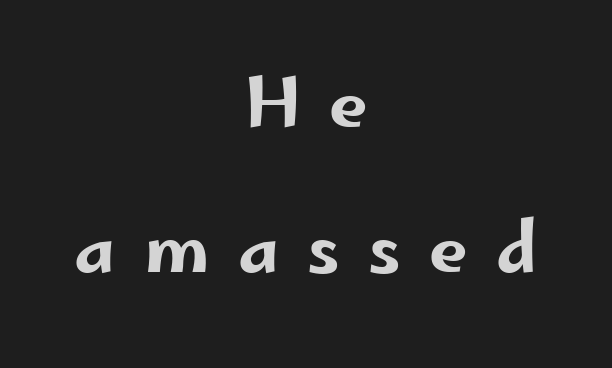
Q: Is the text italic (slanted)? A: No, it is upright.
Q: Is the typeface a serif or a sans-serif typeface? A: Sans-serif.
Q: Is the text underlined? A: No.
Q: How is the paragraph aligned? A: Centered.
Q: Is the spacing between letters normal or unusually wide? A: Unusually wide.
Q: Is the spacing between lines tight, normal or loose? A: Loose.
Q: Width (condensed, normal, or wide)? A: Wide.
Q: Stroke contrast? A: Low.
Q: x-height? A: Small.
Q: Monospaced? A: No.
